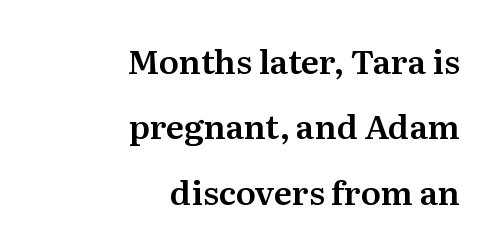
These lines are composed in type with serifs. Varying glyph widths throughout — classic text-font behaviour. The vertical gap from one line to the next is large. A flush-right, rag-left setting is used for this passage.
